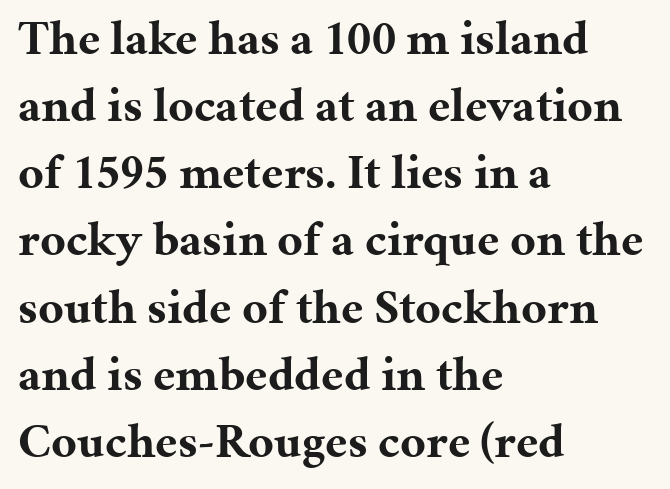
Here the glyphs are tracked normally, forming tight word shapes. Observe the serifs anchoring each vertical stroke in this sample. The lettering stays uniformly vertical, giving the passage a roman look. How heavy is the stroke? Heavy — this is a bold. Each new line begins a customary step beneath the previous one.
